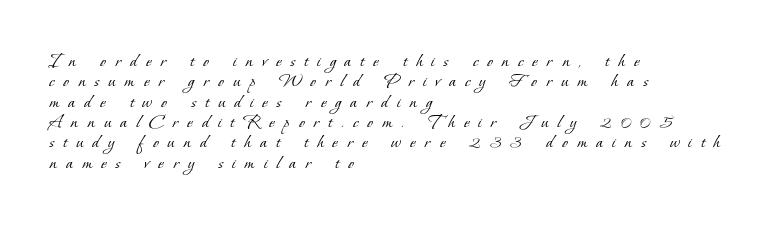
Anything drawn beneath the words? Only blank space. Heft: none added — not bold. Honestly, the rows look squashed on top of each other. Where is the straight margin? On the left. Loose tracking; the words dissolve into strings of separated letters.
